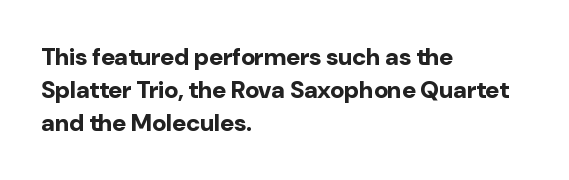
The tracking reads as untouched default to a designer's eye. Check the space under the baseline: it is left empty. The letters stand straight up with perfectly vertical stems. Each line starts at the same left margin while the right side varies. Weight check: bold — yes, fully. These lines sit exactly where default settings would place them.
